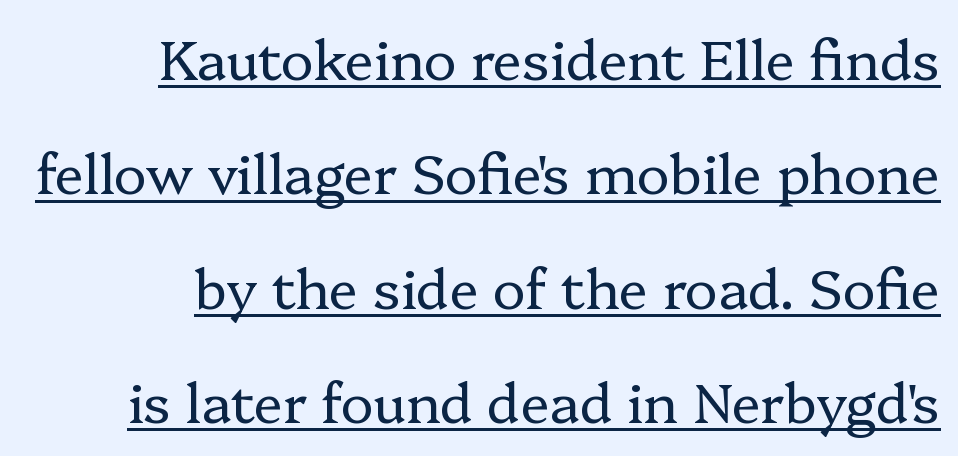
Q: Is the text bold? A: No.
Q: Is the text italic (slanted)? A: No, it is upright.
Q: Is the typeface a serif or a sans-serif typeface? A: Serif.
Q: Is the text underlined? A: Yes.
Q: How is the paragraph aligned? A: Right-aligned.
Q: Is the spacing between letters normal or unusually wide? A: Normal.
Q: Is the spacing between lines tight, normal or loose? A: Loose.
Q: Width (condensed, normal, or wide)? A: Normal.
Q: Stroke contrast? A: Low.
Q: x-height? A: Medium.
Q: Monospaced? A: No.
